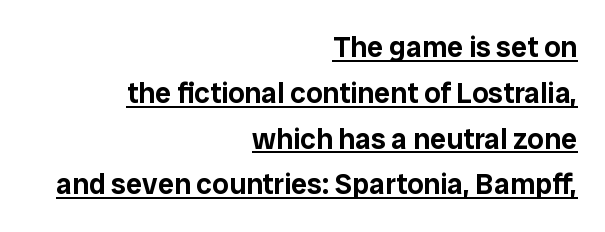
The image shows 29 px sans-serif type, upright; set right-aligned, normal line spacing (1.58x), normal letter spacing, underlined; low stroke contrast and a medium x-height.
